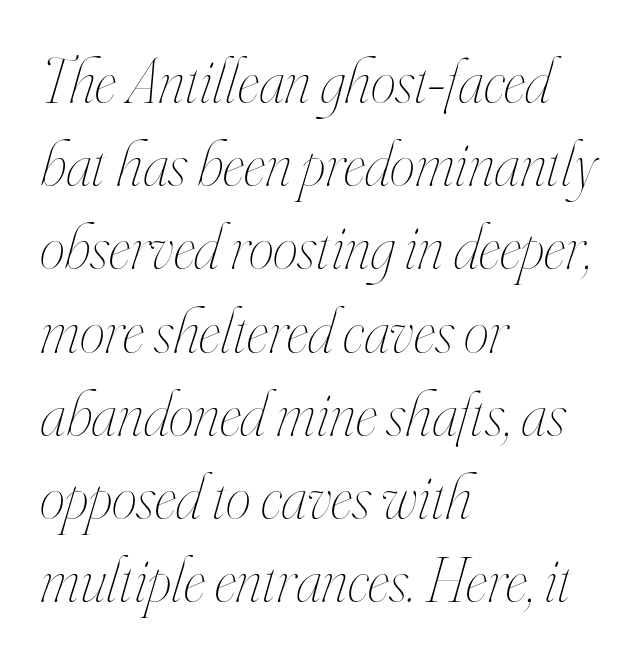
{"italic": "yes", "lean": "right", "slant_degrees": 16, "bold": "no", "weight": "thin", "width": "condensed", "stroke_contrast": "high", "x_height": "small", "monospaced": "no", "underline": "no", "align": "left", "line_spacing": "normal", "line_spacing_ratio": 1.3, "letter_spacing": "normal", "letter_spacing_em": 0.0, "glyph_px": 64}
